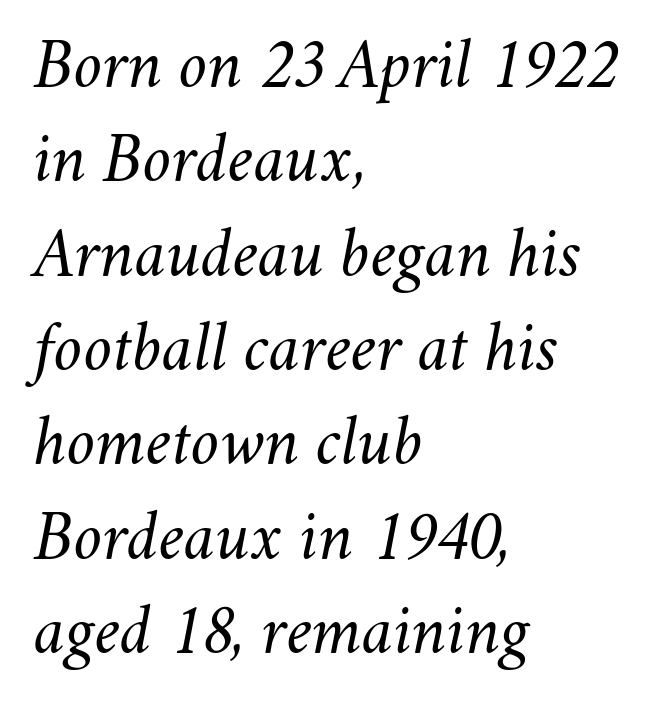
The image shows 72 px light type, italic (leaning right); set left-aligned, normal line spacing (1.31x), normal letter spacing, not underlined; medium stroke contrast and a small x-height.
